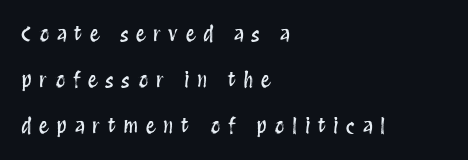
The image shows 20 px text type, upright; set left-aligned, loose line spacing (2.31x), unusually wide letter spacing (+0.38 em), not underlined.
